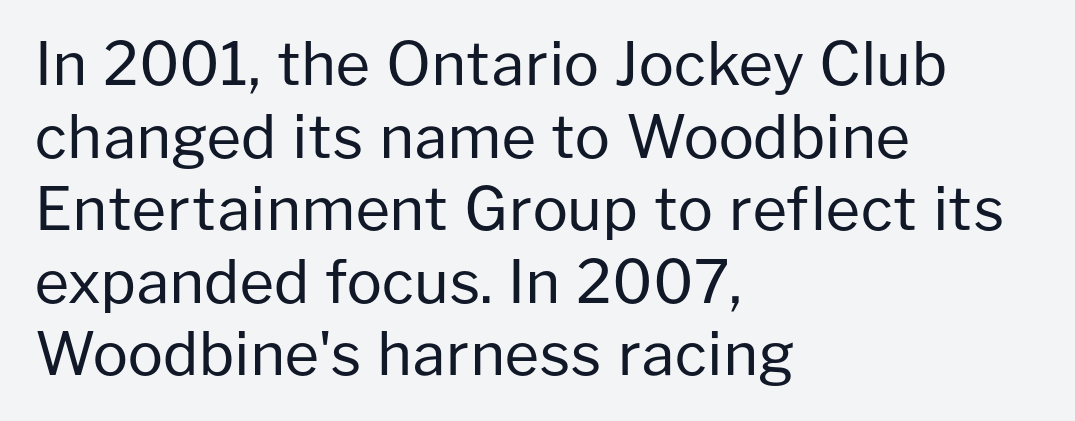
The rendering keeps characters at their native spacing. The rendering uses natural spacing where letterforms have individual widths. Stroke thickness stays within the range of a standard reading face or lighter. Line starts are locked; line ends wander. Quick note: underline off.
